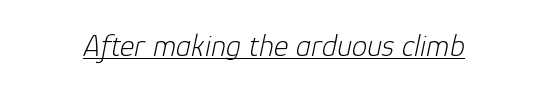
Q: Is the text bold? A: No.
Q: Is the text italic (slanted)? A: Yes, it leans right by about 12 degrees.
Q: Is the text underlined? A: Yes.
Q: Is the spacing between letters normal or unusually wide? A: Normal.
Q: Width (condensed, normal, or wide)? A: Normal.
Q: Stroke contrast? A: Low.
Q: x-height? A: Medium.
Q: Monospaced? A: No.
